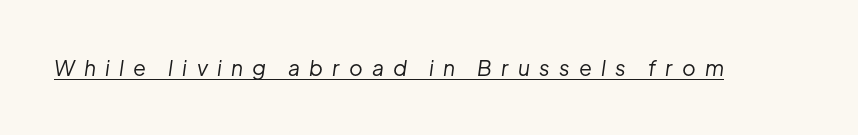
Q: Is the text bold? A: No.
Q: Is the text italic (slanted)? A: Yes, it leans right by about 8 degrees.
Q: Is the text underlined? A: Yes.
Q: Is the spacing between letters normal or unusually wide? A: Unusually wide.
